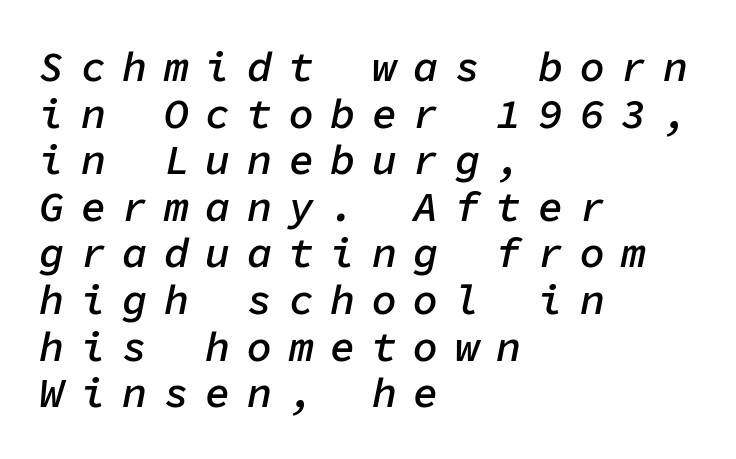
Emphasis by weight is partial: semibold. This rendering widens character spacing well past its baseline value. These lines are set flush left with a ragged right edge. The whole block is typeset with a tilt. Here the designer chose a console-style face with uniform glyph widths.
